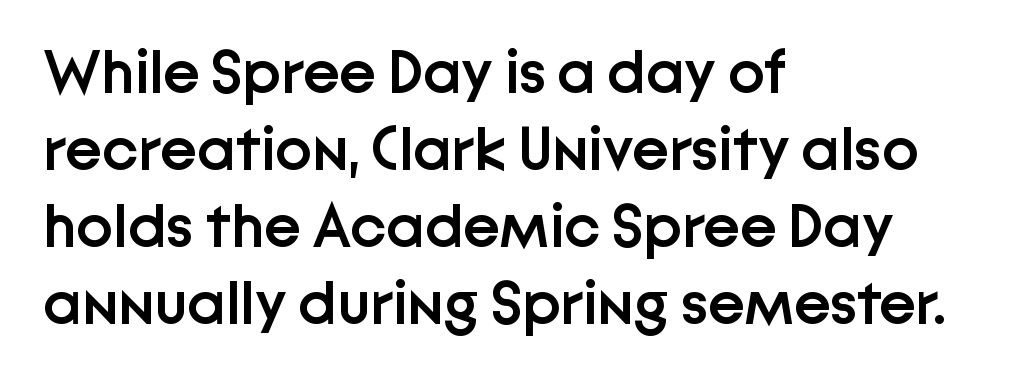
The image shows 62 px semibold sans-serif type, upright; set left-aligned, line spacing 1.24x, normal letter spacing, not underlined; low stroke contrast and a medium x-height.
